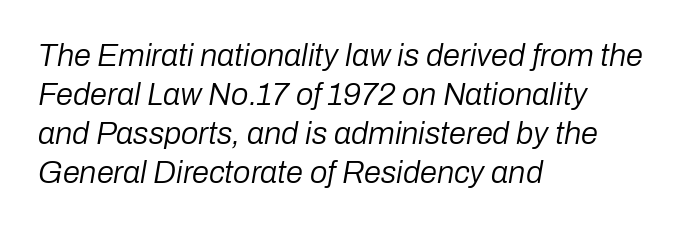
{"italic": "yes", "lean": "right", "slant_degrees": 10, "bold": "no", "weight": "regular", "width": "normal", "stroke_contrast": "low", "x_height": "medium", "monospaced": "no", "underline": "no", "align": "left", "line_spacing": "normal", "line_spacing_ratio": 1.26, "letter_spacing": "normal", "letter_spacing_em": 0.0, "glyph_px": 31}
